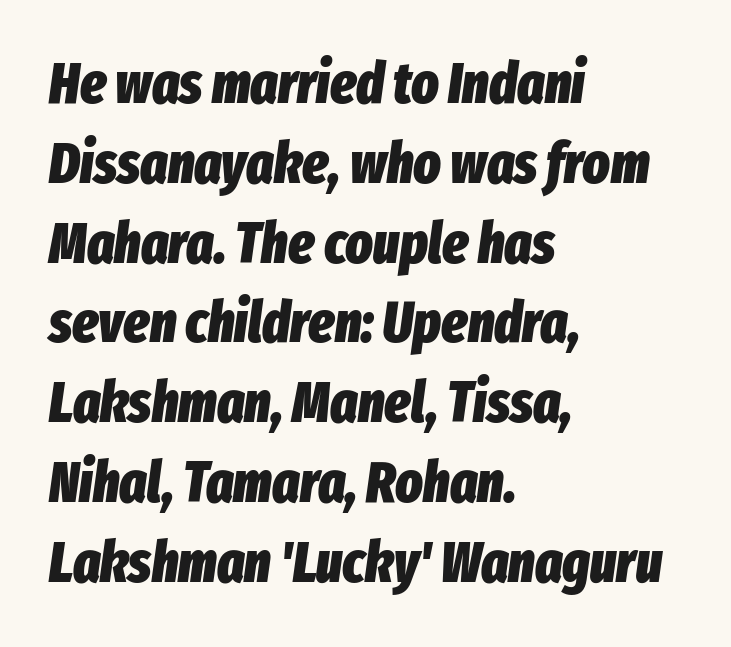
Q: Is the text bold? A: Yes.
Q: Is the text italic (slanted)? A: Yes, it leans right by about 8 degrees.
Q: Is the text underlined? A: No.
Q: How is the paragraph aligned? A: Left-aligned.
Q: Is the spacing between letters normal or unusually wide? A: Normal.
Q: Is the spacing between lines tight, normal or loose? A: Normal.
Q: Width (condensed, normal, or wide)? A: Condensed.
Q: Stroke contrast? A: Low.
Q: x-height? A: Medium.
Q: Monospaced? A: No.
